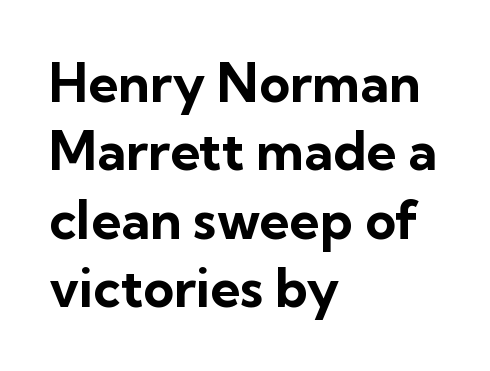
The lines sit at an ordinary, default distance from one another. Looks like regular typesetting: each glyph gets only the width it needs. A typesetter would call this zero additional tracking. Words float on clear page, feet unadorned. Nope, not italic — everything's standing straight.
